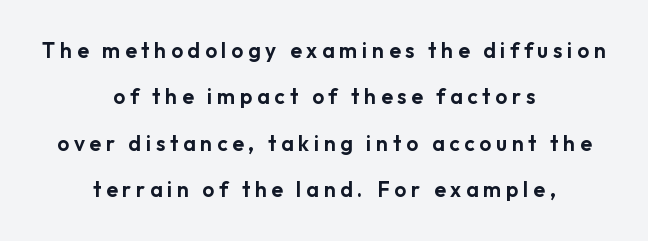
{"italic": "no", "underline": "no", "align": "center", "line_spacing": "loose", "line_spacing_ratio": 2.21, "letter_spacing": "wide", "letter_spacing_em": 0.23, "glyph_px": 21}
